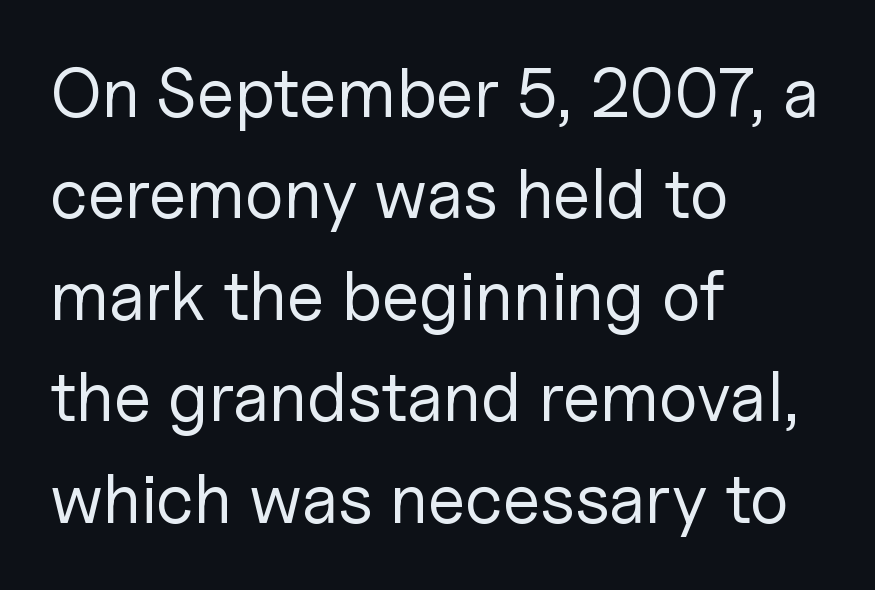
Q: Is the text bold? A: No.
Q: Is the text italic (slanted)? A: No, it is upright.
Q: Is the typeface a serif or a sans-serif typeface? A: Sans-serif.
Q: Is the text underlined? A: No.
Q: How is the paragraph aligned? A: Left-aligned.
Q: Is the spacing between letters normal or unusually wide? A: Normal.
Q: Is the spacing between lines tight, normal or loose? A: Normal.
Q: Width (condensed, normal, or wide)? A: Normal.
Q: Stroke contrast? A: Low.
Q: x-height? A: Medium.
Q: Monospaced? A: No.
